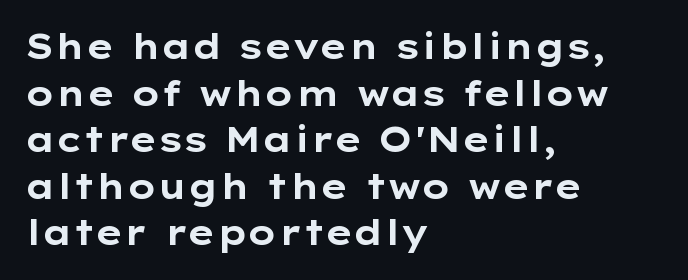
The image shows 34 px bold, wide sans-serif type, upright; set left-aligned, normal line spacing (1.37x), normal letter spacing, not underlined; low stroke contrast and a medium x-height.
